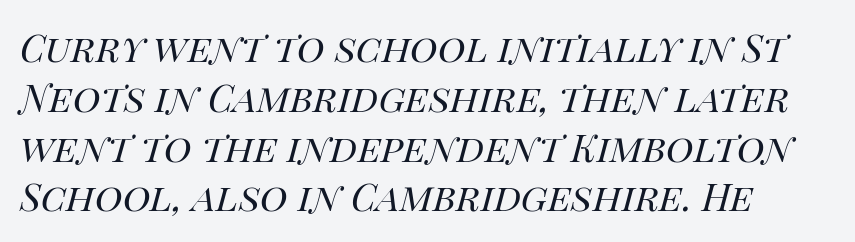
Q: Is the text bold? A: No.
Q: Is the text italic (slanted)? A: Yes, it leans right by about 14 degrees.
Q: Is the text underlined? A: No.
Q: Is the spacing between letters normal or unusually wide? A: Normal.
Q: Is the spacing between lines tight, normal or loose? A: Normal.
Q: Width (condensed, normal, or wide)? A: Normal.
Q: Stroke contrast? A: High.
Q: x-height? A: Large.
Q: Monospaced? A: No.
